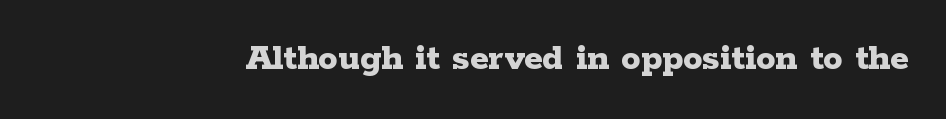
The image shows 39 px bold, wide serif type, upright; set normal letter spacing, not underlined; low stroke contrast and a medium x-height.
